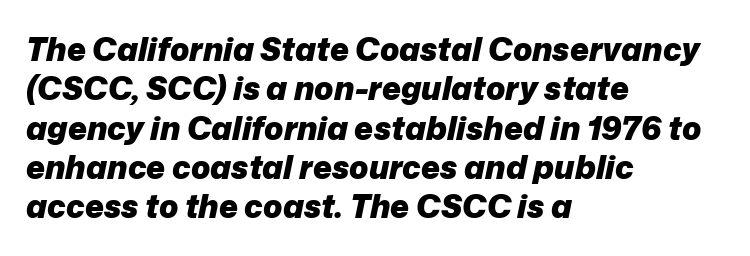
Yep, that's italic — everything's leaning. The gaps between neighbouring characters are ordinary and unremarkable. Bare-footed words on every line. The face used here has the dense, thick strokes of a bold. One-word summary of the alignment: left.
